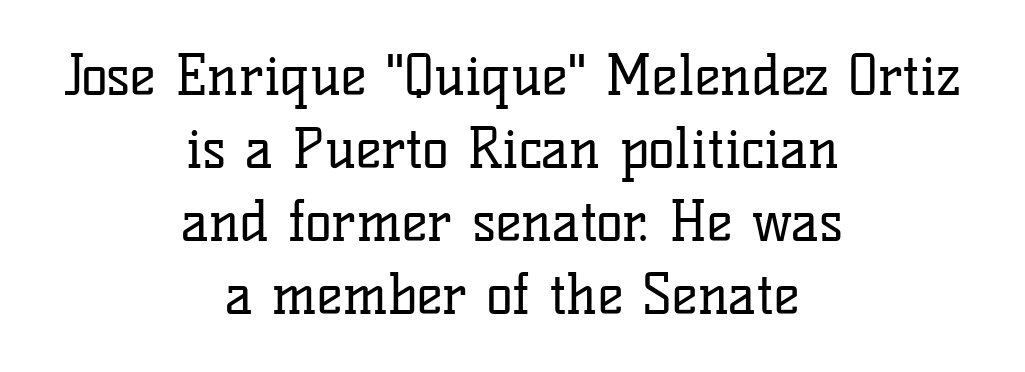
The image shows 55 px regular-weight serif type, upright; set centered, normal line spacing (1.33x), normal letter spacing, not underlined; low stroke contrast and a medium x-height.
